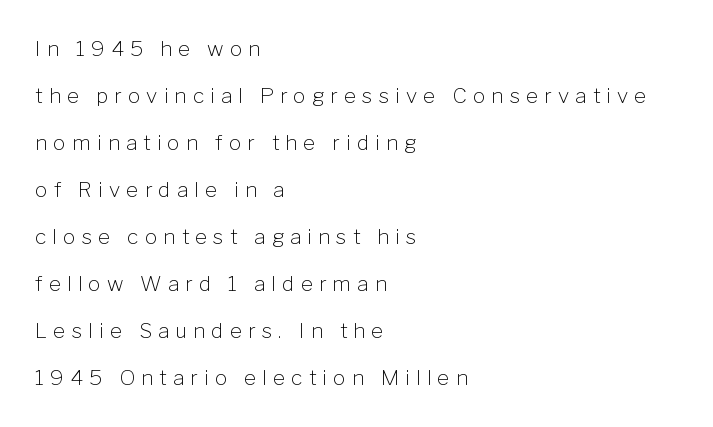
Q: Is the text bold? A: No.
Q: Is the text italic (slanted)? A: No, it is upright.
Q: Is the text underlined? A: No.
Q: How is the paragraph aligned? A: Left-aligned.
Q: Is the spacing between letters normal or unusually wide? A: Unusually wide.
Q: Is the spacing between lines tight, normal or loose? A: Loose.
